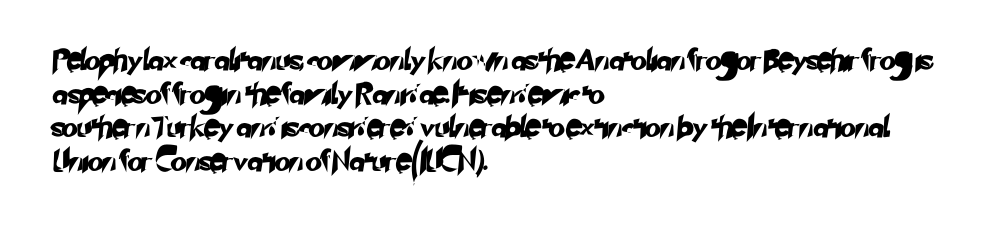
Q: Is the text underlined? A: No.
Q: How is the paragraph aligned? A: Left-aligned.
Q: Is the spacing between letters normal or unusually wide? A: Normal.
Q: Is the spacing between lines tight, normal or loose? A: Normal.
